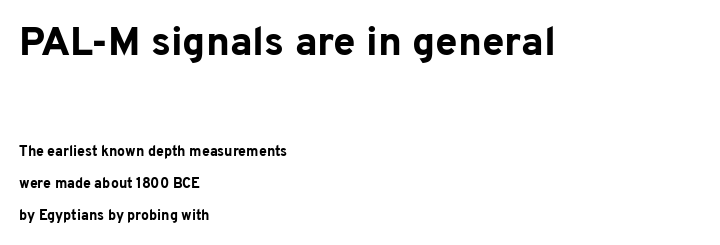
Q: Is the text bold? A: Yes.
Q: Is the text italic (slanted)? A: No, it is upright.
Q: Is the typeface a serif or a sans-serif typeface? A: Sans-serif.
Q: Is the text underlined? A: No.
Q: How is the paragraph aligned? A: Left-aligned.
Q: Is the spacing between letters normal or unusually wide? A: Normal.
Q: Is the spacing between lines tight, normal or loose? A: Loose.
Q: Which block of text is set in a larger size, the first (top) or the second (bottom)? A: The first (top) one.
Q: Width (condensed, normal, or wide)? A: Normal.
Q: Stroke contrast? A: Low.
Q: x-height? A: Medium.
Q: Monospaced? A: No.
